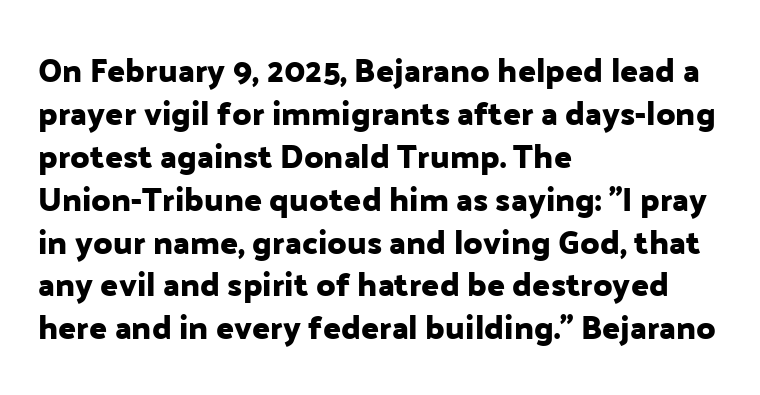
{"serif": "no", "italic": "no", "width": "normal", "stroke_contrast": "low", "x_height": "medium", "monospaced": "no", "underline": "no", "align": "left", "line_spacing": "normal", "line_spacing_ratio": 1.3, "letter_spacing": "normal", "letter_spacing_em": 0.0, "glyph_px": 33}
